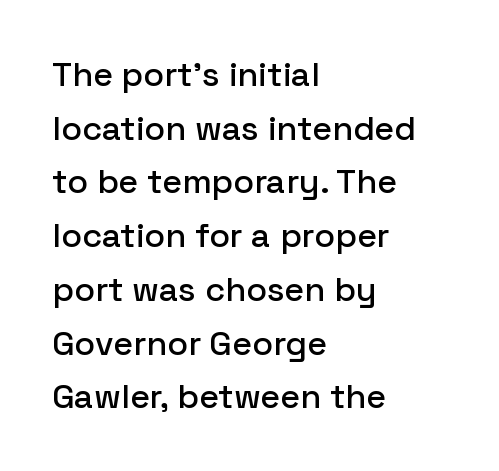
Q: Is the text italic (slanted)? A: No, it is upright.
Q: Is the typeface a serif or a sans-serif typeface? A: Sans-serif.
Q: Is the text underlined? A: No.
Q: How is the paragraph aligned? A: Left-aligned.
Q: Is the spacing between letters normal or unusually wide? A: Normal.
Q: Is the spacing between lines tight, normal or loose? A: Normal.
Q: Width (condensed, normal, or wide)? A: Normal.
Q: Stroke contrast? A: Low.
Q: x-height? A: Medium.
Q: Monospaced? A: No.
